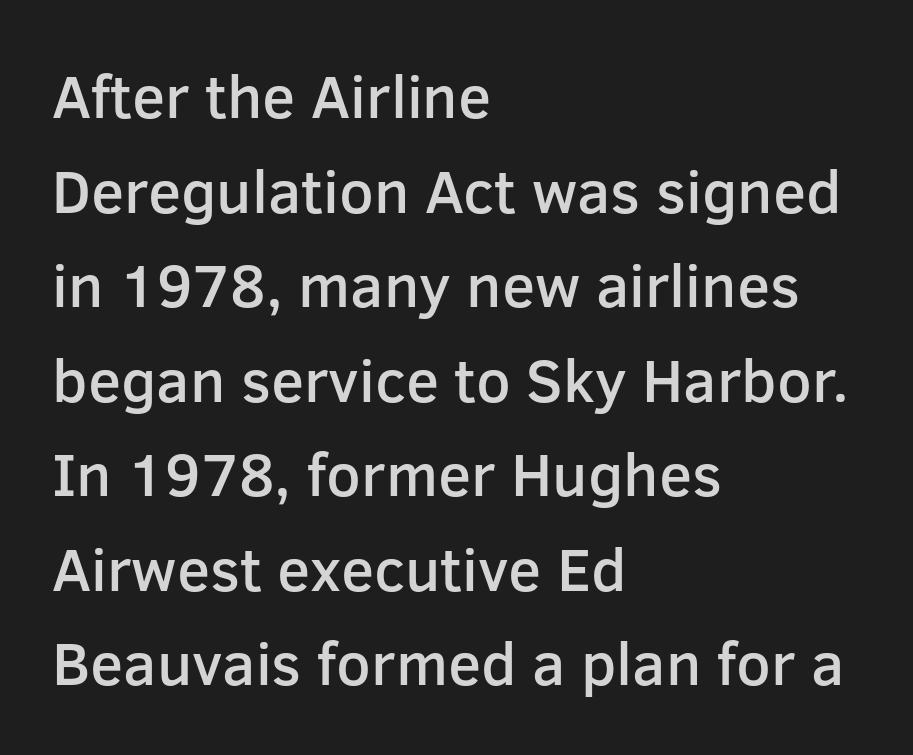
Q: Is the text bold? A: Semi-bold.
Q: Is the text italic (slanted)? A: No, it is upright.
Q: Is the typeface a serif or a sans-serif typeface? A: Sans-serif.
Q: Is the text underlined? A: No.
Q: How is the paragraph aligned? A: Left-aligned.
Q: Is the spacing between letters normal or unusually wide? A: Normal.
Q: Is the spacing between lines tight, normal or loose? A: Normal.
Q: Width (condensed, normal, or wide)? A: Normal.
Q: Stroke contrast? A: Low.
Q: x-height? A: Medium.
Q: Monospaced? A: No.
